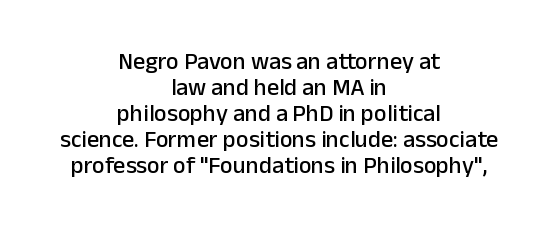
The type is set solid horizontally, with unmodified tracking. Short and long lines alike share a common midpoint. Italic: no, the glyphs are upright roman. Type without underlining. Does the leading feel generous? Not at all — it's pinched.
